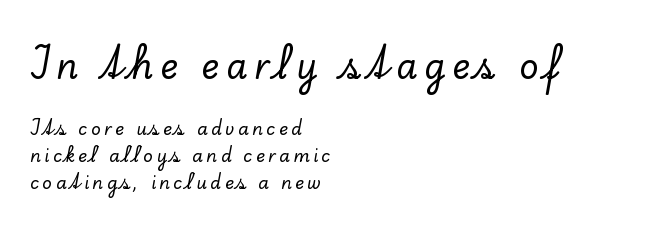
Each new line begins a customary step beneath the previous one. A typesetter would call this proportional, since set widths differ per character. Large over small — that's the arrangement of the two blocks here. Font category for this specimen: serif.
